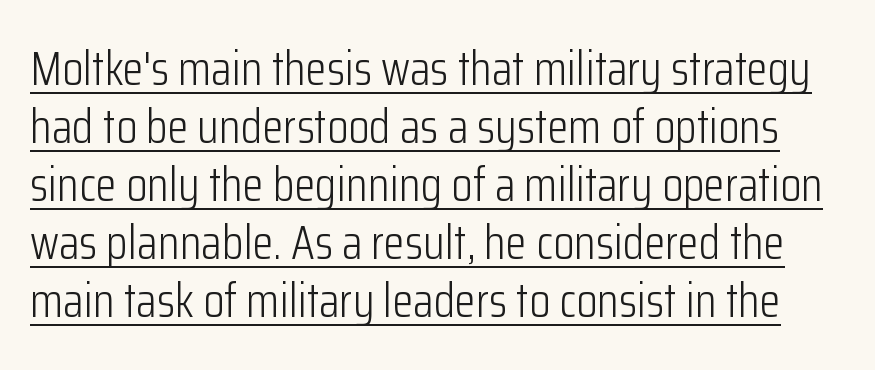
{"serif": "no", "italic": "no", "bold": "no", "weight": "light", "width": "condensed", "stroke_contrast": "low", "x_height": "medium", "monospaced": "no", "underline": "yes", "line_spacing_ratio": 1.21, "letter_spacing": "normal", "letter_spacing_em": 0.0, "glyph_px": 48}
